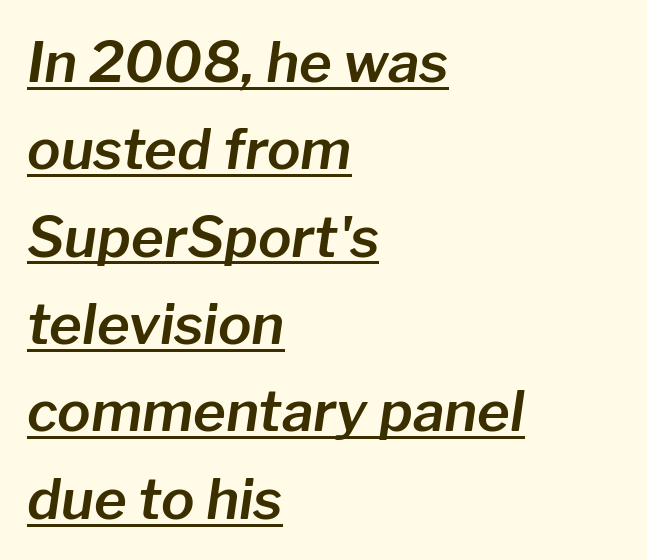
{"italic": "yes", "lean": "right", "slant_degrees": 8, "width": "normal", "stroke_contrast": "low", "x_height": "medium", "monospaced": "no", "underline": "yes", "align": "left", "line_spacing": "normal", "line_spacing_ratio": 1.56, "letter_spacing": "normal", "letter_spacing_em": 0.0, "glyph_px": 56}
